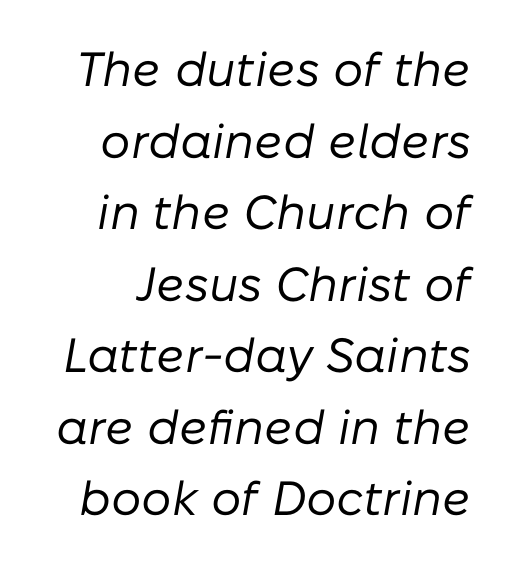
Line spacing here is normal. How are the letters spaced? Ordinarily, with no added tracking. The words here are not underlined. No extra ink here — the face is not bold.
